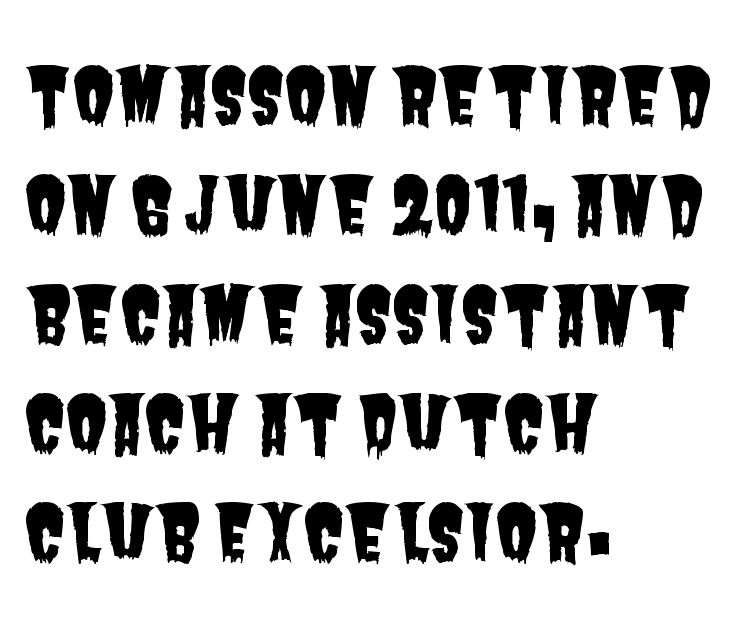
The image shows 77 px condensed sans-serif type; set left-aligned, normal line spacing (1.42x), normal letter spacing, not underlined; low stroke contrast and a large x-height.
